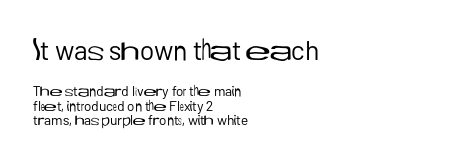
Q: Is the text bold? A: No.
Q: Is the text italic (slanted)? A: No, it is upright.
Q: Is the text underlined? A: No.
Q: How is the paragraph aligned? A: Left-aligned.
Q: Is the spacing between letters normal or unusually wide? A: Normal.
Q: Is the spacing between lines tight, normal or loose? A: Tight.
Q: Which block of text is set in a larger size, the first (top) or the second (bottom)? A: The first (top) one.
